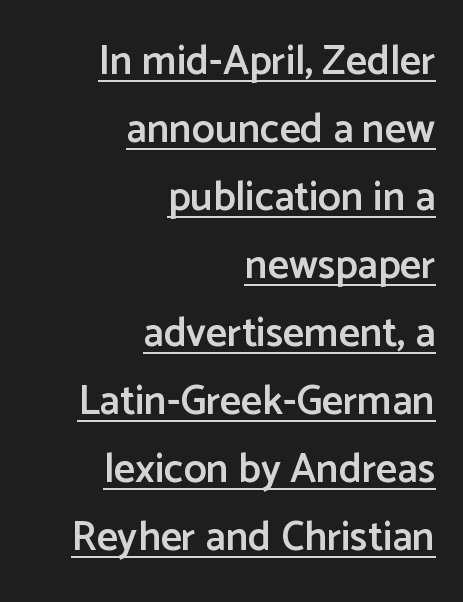
The image shows 41 px semibold sans-serif type, upright; set right-aligned, normal line spacing (1.66x), normal letter spacing, underlined; low stroke contrast and a medium x-height.
